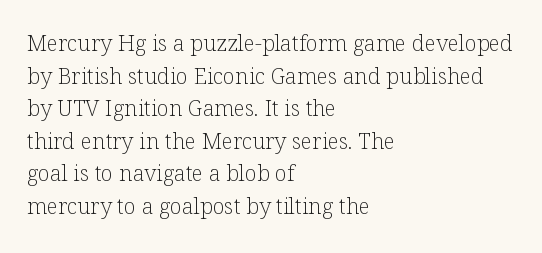
Rows of type keep a routine distance in the vertical direction. The space beneath each line is pristine and unruled. Which margin do the lines hug? The left one — the right edge is uneven. The letterforms sit shoulder to shoulder at normal distance.
